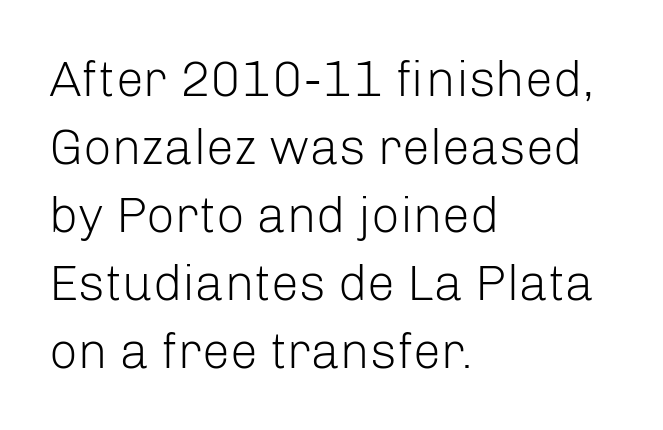
{"serif": "no", "italic": "no", "bold": "no", "weight": "light", "width": "normal", "stroke_contrast": "low", "x_height": "medium", "monospaced": "no", "underline": "no", "align": "left", "line_spacing": "normal", "line_spacing_ratio": 1.36, "letter_spacing": "normal", "letter_spacing_em": 0.0, "glyph_px": 50}
